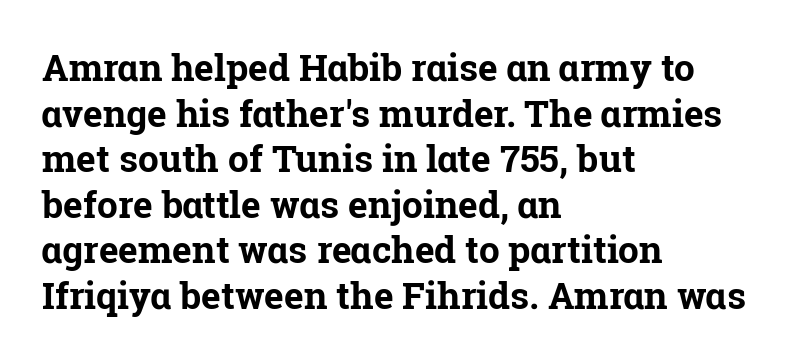
{"serif": "yes", "italic": "no", "bold": "yes", "weight": "bold", "width": "normal", "stroke_contrast": "low", "x_height": "medium", "monospaced": "no", "underline": "no", "align": "left", "line_spacing_ratio": 1.23, "letter_spacing": "normal", "letter_spacing_em": 0.0, "glyph_px": 37}
